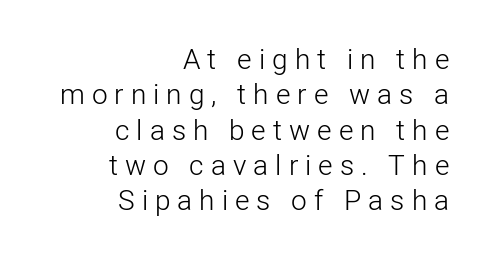
The image shows 28 px light sans-serif type, upright; set right-aligned, normal line spacing (1.26x), unusually wide letter spacing (+0.25 em), not underlined; low stroke contrast and a medium x-height.
